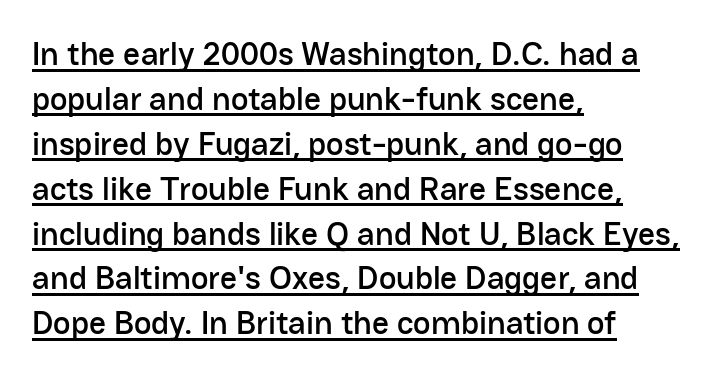
{"serif": "no", "italic": "no", "width": "normal", "stroke_contrast": "low", "x_height": "medium", "monospaced": "no", "underline": "yes", "align": "left", "line_spacing": "normal", "line_spacing_ratio": 1.36, "letter_spacing": "normal", "letter_spacing_em": 0.0, "glyph_px": 33}
